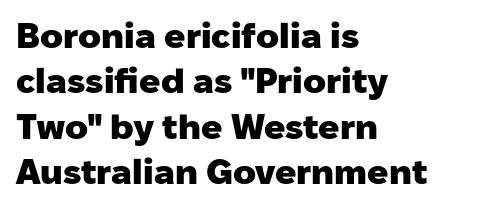
Q: Is the text bold? A: Yes.
Q: Is the text italic (slanted)? A: No, it is upright.
Q: Is the typeface a serif or a sans-serif typeface? A: Sans-serif.
Q: Is the text underlined? A: No.
Q: How is the paragraph aligned? A: Left-aligned.
Q: Is the spacing between letters normal or unusually wide? A: Normal.
Q: Is the spacing between lines tight, normal or loose? A: Normal.
Q: Width (condensed, normal, or wide)? A: Normal.
Q: Stroke contrast? A: Low.
Q: x-height? A: Medium.
Q: Monospaced? A: No.
